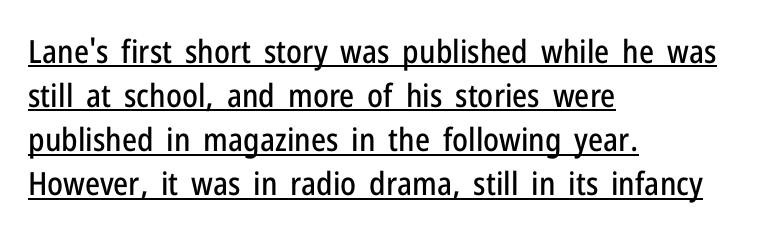
Tall strokes in this sample are plumb rather than angled. The passage shown has conventional tracking throughout. Note: no serifs on the glyphs. Note the varied advance widths — an 'i' is clearly narrower than an 'm'. In CSS terms this would be text-align: left. A rule runs beneath these lines of type.
